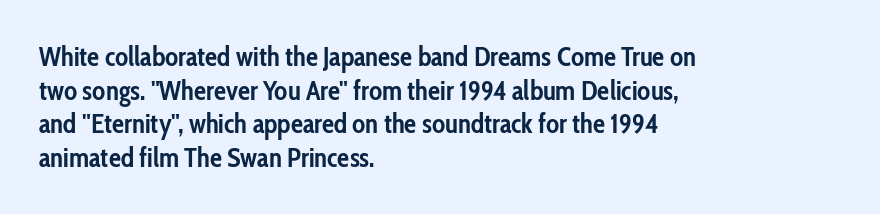
The image shows 27 px bold type, upright; set left-aligned, normal line spacing (1.25x), normal letter spacing, not underlined.
